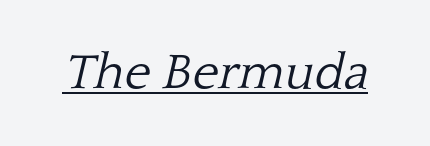
Q: Is the text bold? A: No.
Q: Is the text italic (slanted)? A: Yes, it leans right by about 13 degrees.
Q: Is the typeface a serif or a sans-serif typeface? A: Serif.
Q: Is the text underlined? A: Yes.
Q: Is the spacing between letters normal or unusually wide? A: Normal.
Q: Width (condensed, normal, or wide)? A: Normal.
Q: Stroke contrast? A: Low.
Q: x-height? A: Medium.
Q: Monospaced? A: No.
